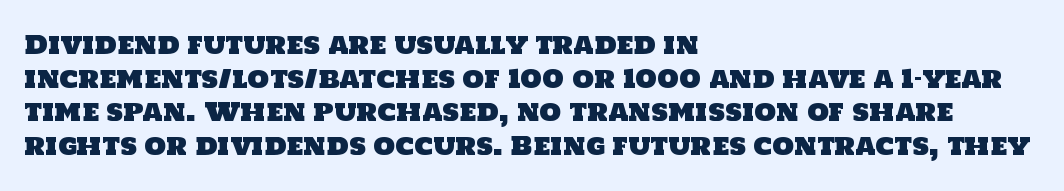
Tracking here is standard; glyphs follow each other at the usual distance. The foot of each line stays bare and open. Leading matches the norm, producing a regular column. The rag falls on the right side of this text block.
